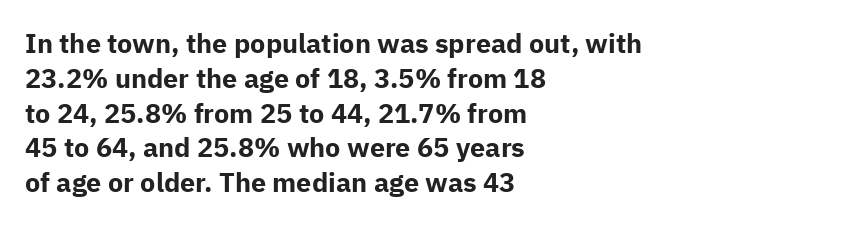
Q: Is the text bold? A: Yes.
Q: Is the text italic (slanted)? A: No, it is upright.
Q: Is the text underlined? A: No.
Q: How is the paragraph aligned? A: Left-aligned.
Q: Is the spacing between letters normal or unusually wide? A: Normal.
Q: Is the spacing between lines tight, normal or loose? A: Normal.
